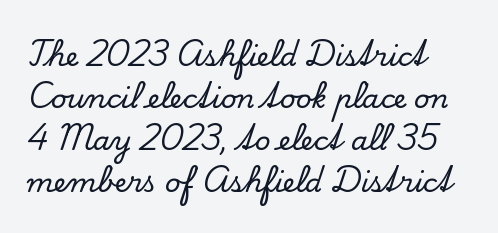
Decoration check: the copy has no underline. Is the letter spacing exaggerated? No — it looks like the ordinary default. A classic flush-left, rag-right setting is used for this passage. Baseline-to-baseline distance is the conventional proportion of letter height.
